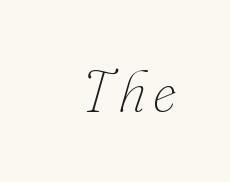
The image shows 59 px thin type, italic (leaning right); set not underlined; low stroke contrast and a small x-height.
